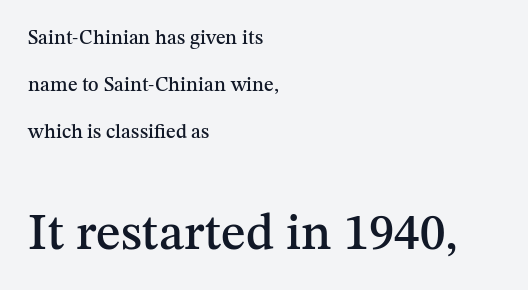
{"serif": "yes", "italic": "no", "width": "normal", "stroke_contrast": "medium", "x_height": "medium", "monospaced": "no", "underline": "no", "align": "left", "line_spacing": "loose", "line_spacing_ratio": 2.35, "letter_spacing": "normal", "letter_spacing_em": 0.0, "larger_block": "second", "size_ratio": 2.55, "glyph_px": 51}
